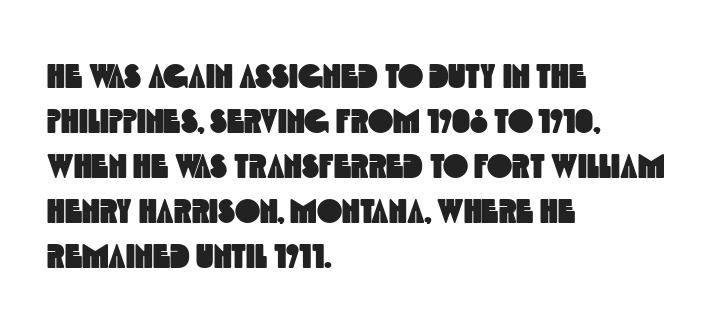
Here the designer chose a conventional face with non-uniform glyph widths. Honestly, there is no underline to notice here at all. The rendering keeps characters at their native spacing. Is this a sans? Yes — the strokes have no serifs.
